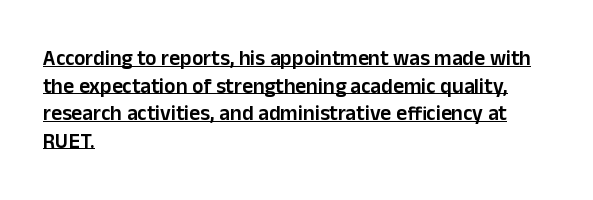
The image shows 21 px text type, upright; set left-aligned, normal line spacing (1.31x), normal letter spacing, underlined.
